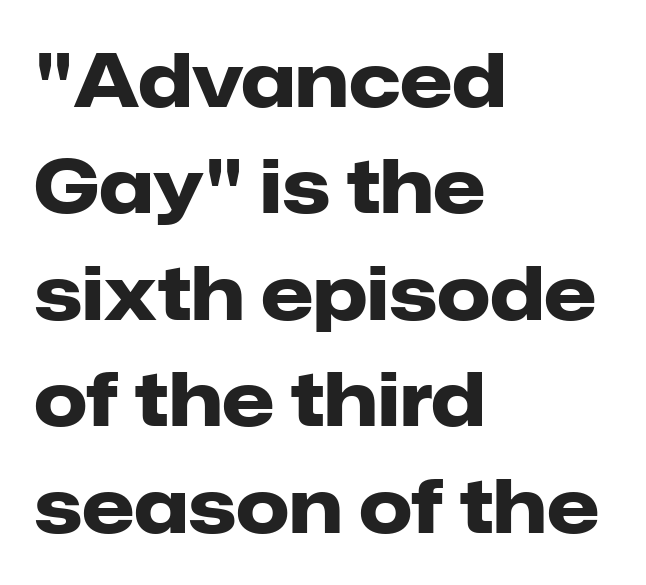
{"serif": "no", "italic": "no", "bold": "yes", "weight": "heavy", "width": "normal", "stroke_contrast": "low", "x_height": "medium", "monospaced": "no", "underline": "no", "align": "left", "line_spacing": "normal", "line_spacing_ratio": 1.42, "letter_spacing": "normal", "letter_spacing_em": 0.0, "glyph_px": 75}
